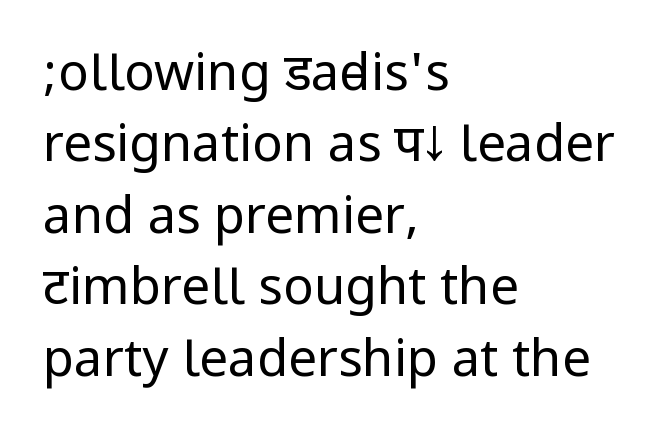
The rendering keeps characters at their native spacing. Alignment: flush left. Underlining? Definitely not there. If you measured baseline to baseline, you'd find a middling distance. Grotesque or geometric, the face here clearly has no serifs. A typesetter would mark this as roman, not italic.
